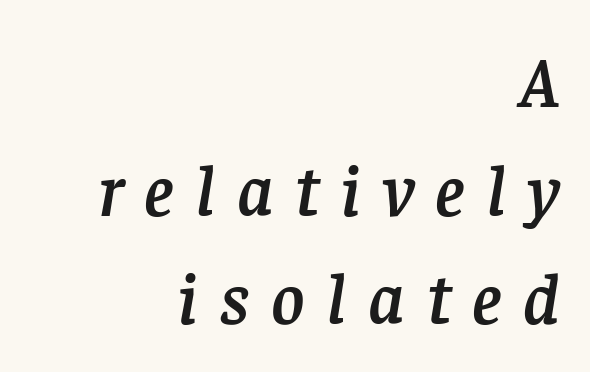
Compared with ordinary roman type, these characters are visibly tilted. A serif font was chosen for this passage. The area under the type is left untouched. Is the letter spacing exaggerated? Yes — the characters are pushed far apart. Line spacing here is normal.
